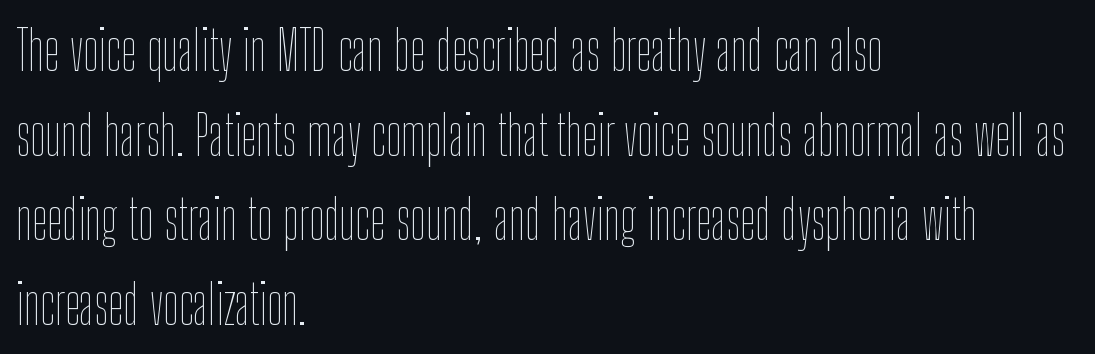
The strip under each line holds only bare page. A typesetter would mark this as roman, not italic. This sample is left-justified, so line endings fall wherever the words run out. The characters are drawn with everyday or finer stroke widths.
